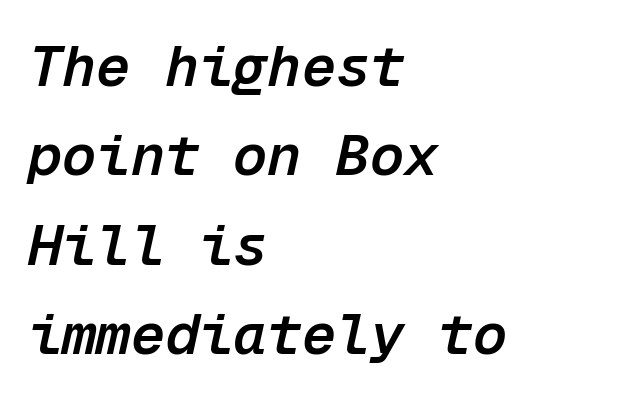
{"italic": "yes", "lean": "right", "slant_degrees": 12, "bold": "semi", "weight": "semibold", "width": "normal", "stroke_contrast": "low", "x_height": "medium", "monospaced": "yes", "underline": "no", "align": "left", "line_spacing": "normal", "line_spacing_ratio": 1.57, "letter_spacing": "normal", "letter_spacing_em": 0.0, "glyph_px": 57}
